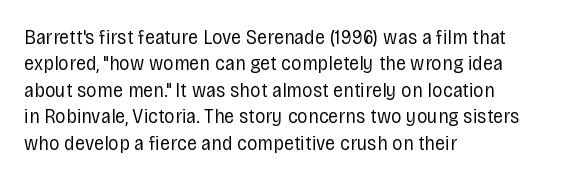
{"italic": "no", "bold": "no", "underline": "no", "align": "left", "line_spacing": "normal", "line_spacing_ratio": 1.26, "letter_spacing": "normal", "letter_spacing_em": 0.0, "glyph_px": 21}
